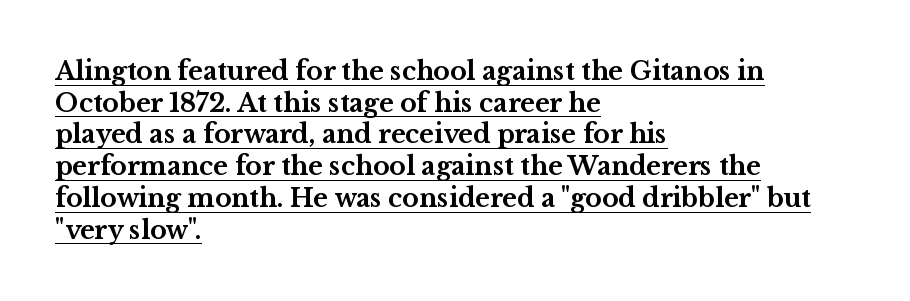
The rag falls on the right side of this text block. Vertical spacing — default. You can see a thin bar hugging the bottom of the glyphs. Emphasis by weight is at full strength: bold. These lines were composed using upright roman letters.
